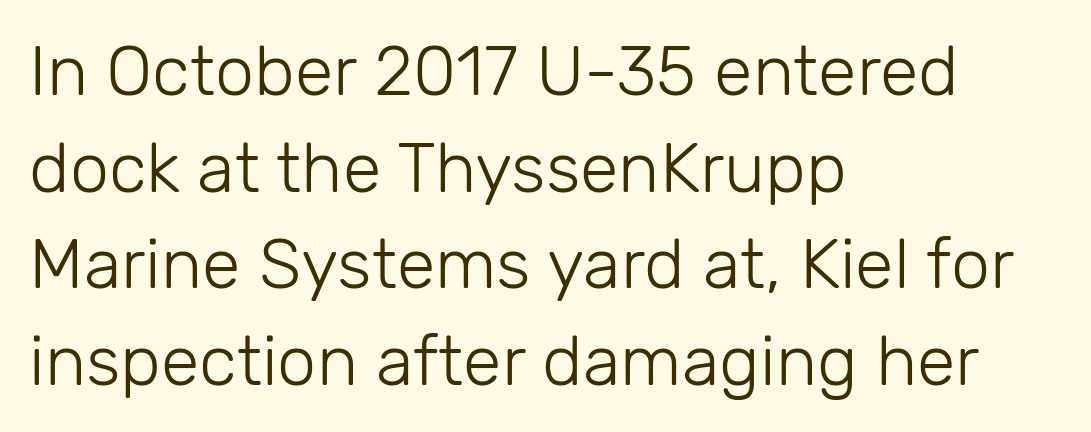
{"serif": "no", "italic": "no", "bold": "no", "weight": "light", "width": "normal", "stroke_contrast": "low", "x_height": "medium", "monospaced": "no", "underline": "no", "align": "left", "line_spacing": "normal", "line_spacing_ratio": 1.38, "letter_spacing": "normal", "letter_spacing_em": 0.0, "glyph_px": 70}
